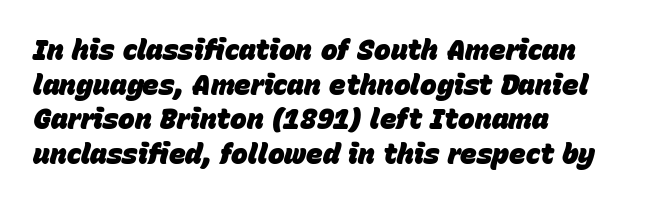
The image shows 28 px heavy type, italic (leaning right); set left-aligned, line spacing 1.24x, normal letter spacing, not underlined; low stroke contrast and a large x-height.
